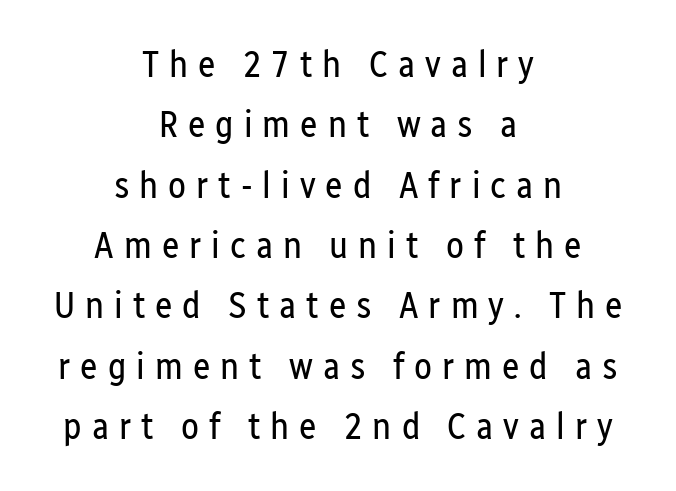
The image shows 37 px regular-weight, condensed sans-serif type, upright; set centered, normal line spacing (1.63x), unusually wide letter spacing (+0.27 em), not underlined; low stroke contrast and a medium x-height.
